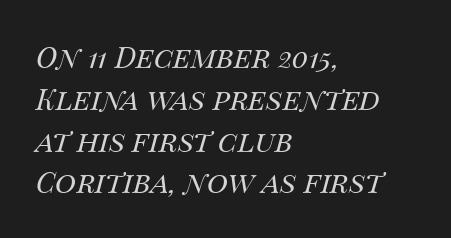
{"italic": "yes", "lean": "right", "slant_degrees": 14, "bold": "no", "weight": "regular", "width": "normal", "stroke_contrast": "medium", "x_height": "large", "monospaced": "no", "underline": "no", "align": "left", "line_spacing": "normal", "line_spacing_ratio": 1.44, "letter_spacing": "normal", "letter_spacing_em": 0.0, "glyph_px": 29}
